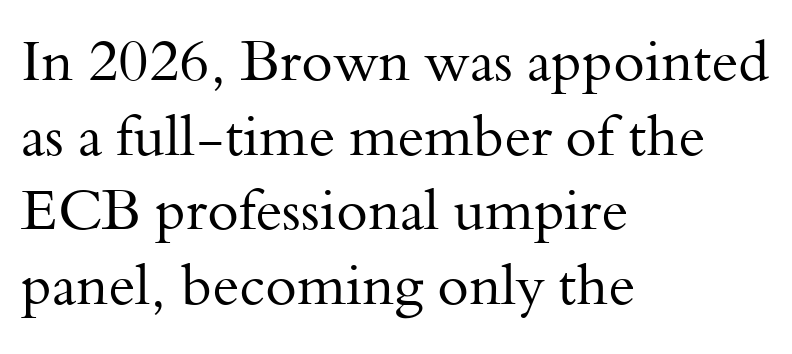
Q: Is the text bold? A: No.
Q: Is the text italic (slanted)? A: No, it is upright.
Q: Is the typeface a serif or a sans-serif typeface? A: Serif.
Q: Is the text underlined? A: No.
Q: How is the paragraph aligned? A: Left-aligned.
Q: Is the spacing between letters normal or unusually wide? A: Normal.
Q: Is the spacing between lines tight, normal or loose? A: Normal.
Q: Width (condensed, normal, or wide)? A: Normal.
Q: Stroke contrast? A: Medium.
Q: x-height? A: Small.
Q: Monospaced? A: No.
